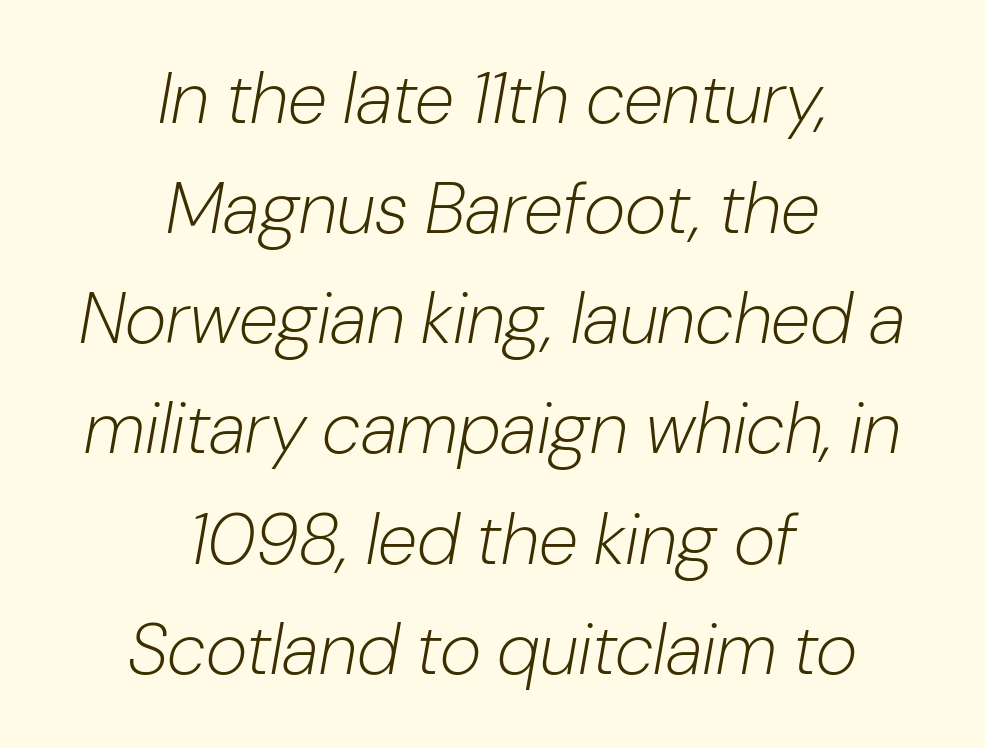
{"italic": "yes", "lean": "right", "slant_degrees": 10, "bold": "no", "weight": "light", "width": "normal", "stroke_contrast": "low", "x_height": "medium", "monospaced": "no", "underline": "no", "align": "center", "line_spacing": "normal", "line_spacing_ratio": 1.53, "letter_spacing": "normal", "letter_spacing_em": 0.0, "glyph_px": 72}
